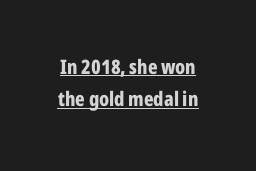
{"italic": "no", "bold": "yes", "underline": "yes", "line_spacing": "normal", "line_spacing_ratio": 1.61, "letter_spacing": "normal", "letter_spacing_em": 0.0, "glyph_px": 20}
